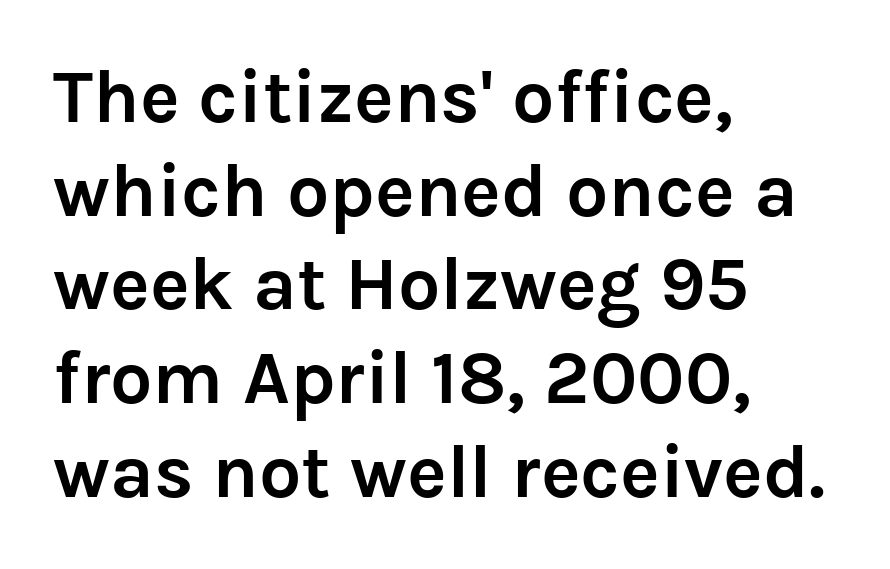
{"serif": "no", "italic": "no", "bold": "yes", "weight": "semibold", "width": "normal", "stroke_contrast": "low", "x_height": "medium", "monospaced": "no", "underline": "no", "align": "left", "line_spacing": "normal", "line_spacing_ratio": 1.25, "letter_spacing": "normal", "letter_spacing_em": 0.0, "glyph_px": 75}
